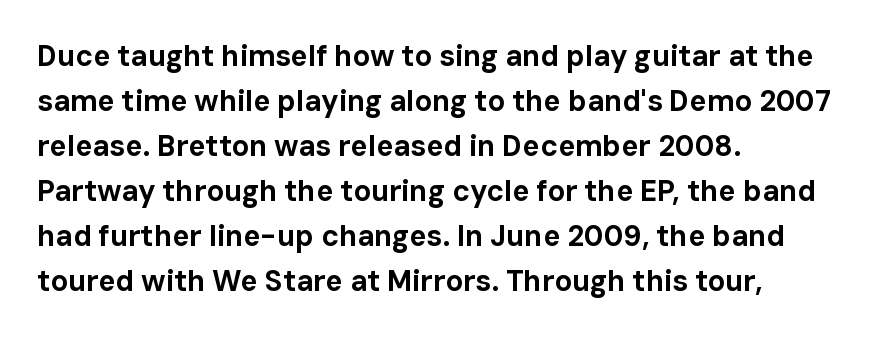
Descenders are the only things crossing below the line. Is the block centered? No — it sits flush against the left margin. Ordinary non-slanted type is in use. The lines sit at an ordinary, default distance from one another. Characters follow at the spacing the type designer built in.
